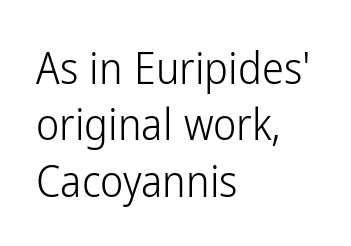
The image shows 44 px light, condensed sans-serif type, upright; set left-aligned, normal line spacing (1.28x), normal letter spacing, not underlined; low stroke contrast and a medium x-height.
